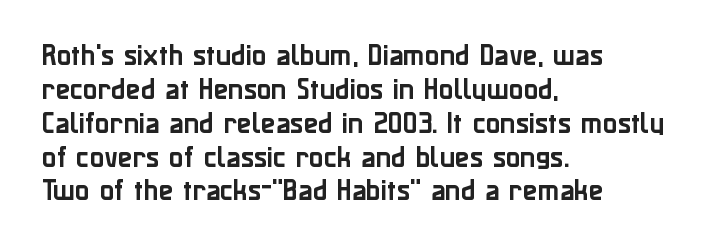
{"italic": "no", "underline": "no", "align": "left", "line_spacing": "normal", "line_spacing_ratio": 1.41, "letter_spacing": "normal", "letter_spacing_em": 0.0, "glyph_px": 24}
